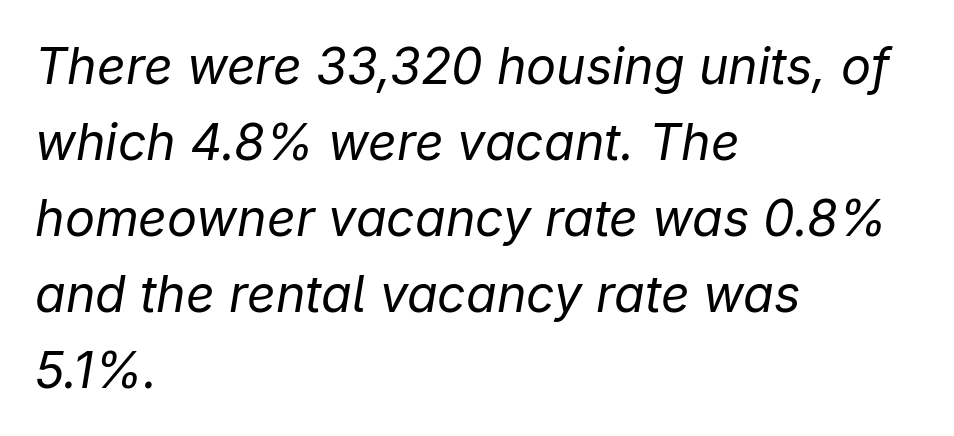
Each word holds together tightly as a unit, with standard inter-letter gaps. Anything drawn beneath the words? Only blank space. In terms of leading, this rendering sits right in the middle. The specimen reads as italic at a glance.
